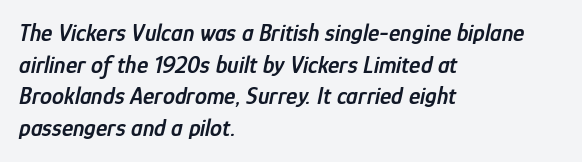
The font is running at a semibold setting, under full bold. The area under the type is left untouched. The tracking reads as untouched default to a designer's eye. If you drew a line through each stem, it would be angled. Vertical spacing — default. The lines in this sample share a left origin and differ only in where they stop.
